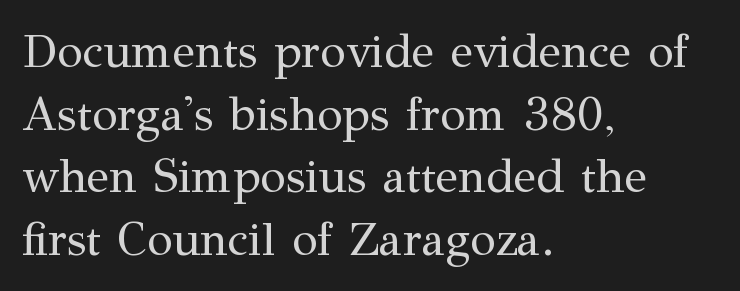
Q: Is the text bold? A: No.
Q: Is the text italic (slanted)? A: No, it is upright.
Q: Is the typeface a serif or a sans-serif typeface? A: Serif.
Q: Is the text underlined? A: No.
Q: How is the paragraph aligned? A: Left-aligned.
Q: Is the spacing between letters normal or unusually wide? A: Normal.
Q: Is the spacing between lines tight, normal or loose? A: Normal.
Q: Width (condensed, normal, or wide)? A: Normal.
Q: Stroke contrast? A: Medium.
Q: x-height? A: Medium.
Q: Monospaced? A: No.
